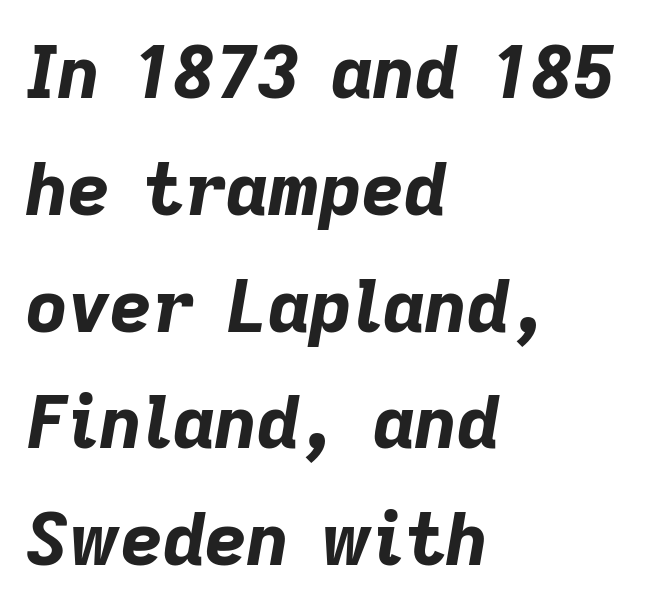
Each letter keeps its own natural width here, so spacing adapts to shape. Short and long lines alike share a common starting point at left. Look at the tracking — it's just the regular setting, nothing added. Leading: standard. When letters slant like this, we call the style italic. Emphasis by weight is at full strength: bold.
